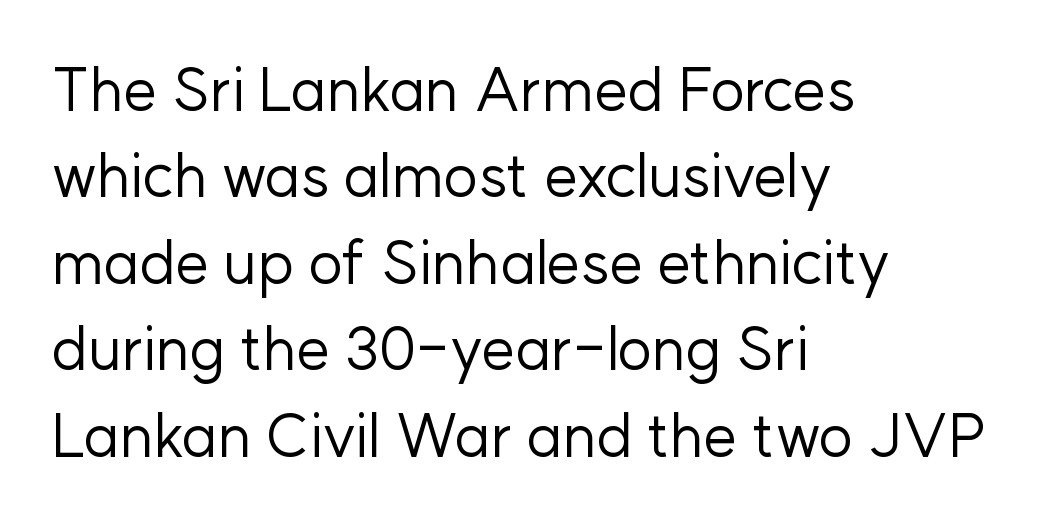
The passage shown is not bold in any degree. I'd call this a sans setting — the letters go barefoot. Notice how descenders clear the ascenders below comfortably — that's standard leading. Line starts are locked; line ends wander. The face used here is rendered with its standard letterfit.
